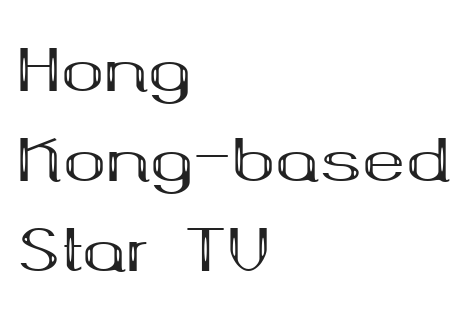
The specimen reads as upright at a glance. Check where the strokes stop: tiny serifs finish them off. The rendering uses a moderate line-height, typical for paragraphs. Bold? Absolutely — the strokes are thick and heavy.
